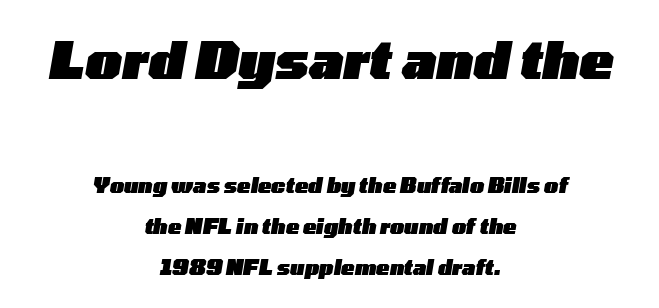
The block of text is sparse from top to bottom, with ample space between rows. As a designer I'd log this as weight 700, bold. The letterforms sit shoulder to shoulder at normal distance. Designer's note — italics engaged. A student would notice the top passage is typeset larger than what follows. Honestly, there is no underline to notice here at all.
